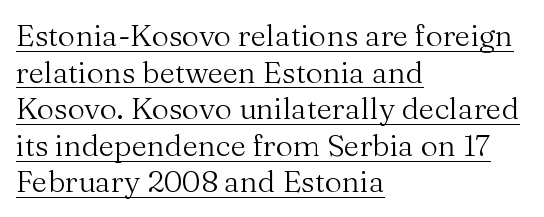
Q: Is the text bold? A: No.
Q: Is the text italic (slanted)? A: No, it is upright.
Q: Is the typeface a serif or a sans-serif typeface? A: Serif.
Q: Is the text underlined? A: Yes.
Q: How is the paragraph aligned? A: Left-aligned.
Q: Is the spacing between letters normal or unusually wide? A: Normal.
Q: Width (condensed, normal, or wide)? A: Normal.
Q: Stroke contrast? A: Medium.
Q: x-height? A: Medium.
Q: Monospaced? A: No.
